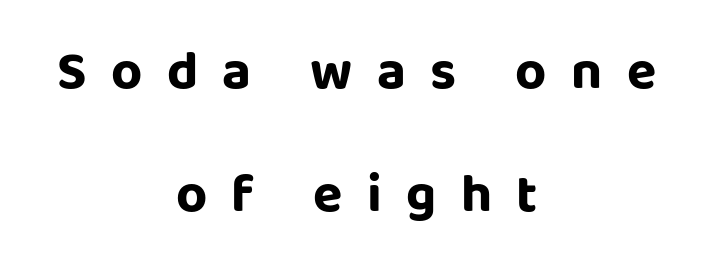
Q: Is the text bold? A: Yes.
Q: Is the text italic (slanted)? A: No, it is upright.
Q: Is the typeface a serif or a sans-serif typeface? A: Sans-serif.
Q: Is the text underlined? A: No.
Q: How is the paragraph aligned? A: Centered.
Q: Is the spacing between letters normal or unusually wide? A: Unusually wide.
Q: Is the spacing between lines tight, normal or loose? A: Loose.
Q: Width (condensed, normal, or wide)? A: Normal.
Q: Stroke contrast? A: Low.
Q: x-height? A: Large.
Q: Monospaced? A: No.
